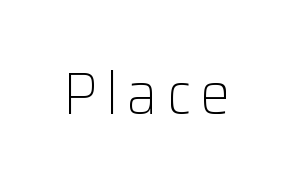
{"serif": "no", "italic": "no", "bold": "no", "weight": "light", "width": "normal", "stroke_contrast": "low", "x_height": "medium", "monospaced": "no", "underline": "no", "glyph_px": 60}
